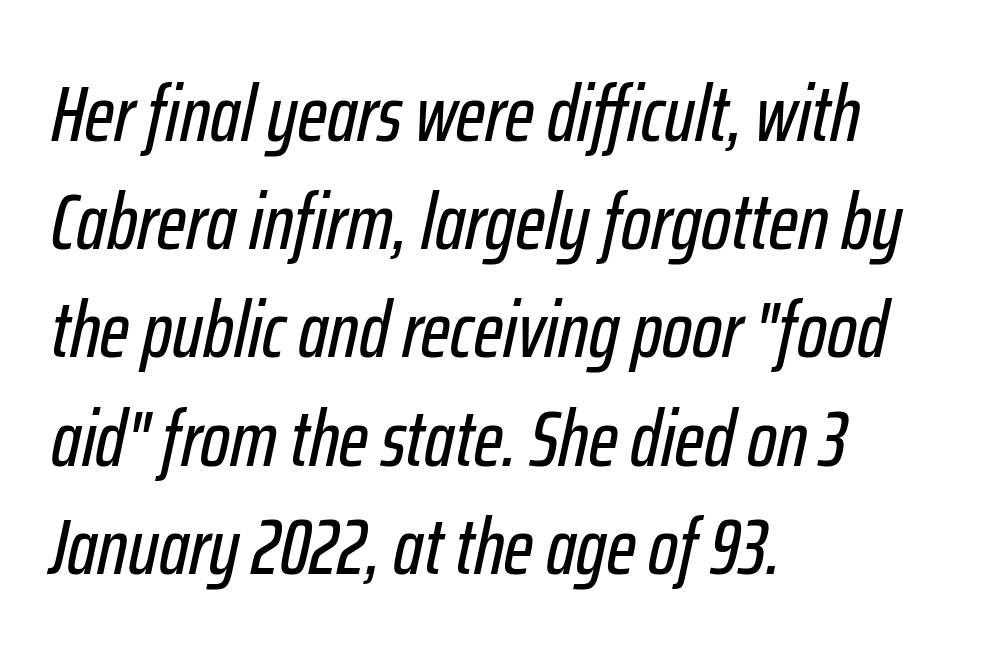
Q: Is the text italic (slanted)? A: Yes, it leans right by about 12 degrees.
Q: Is the text underlined? A: No.
Q: How is the paragraph aligned? A: Left-aligned.
Q: Is the spacing between letters normal or unusually wide? A: Normal.
Q: Is the spacing between lines tight, normal or loose? A: Normal.
Q: Width (condensed, normal, or wide)? A: Condensed.
Q: Stroke contrast? A: Low.
Q: x-height? A: Medium.
Q: Monospaced? A: No.
